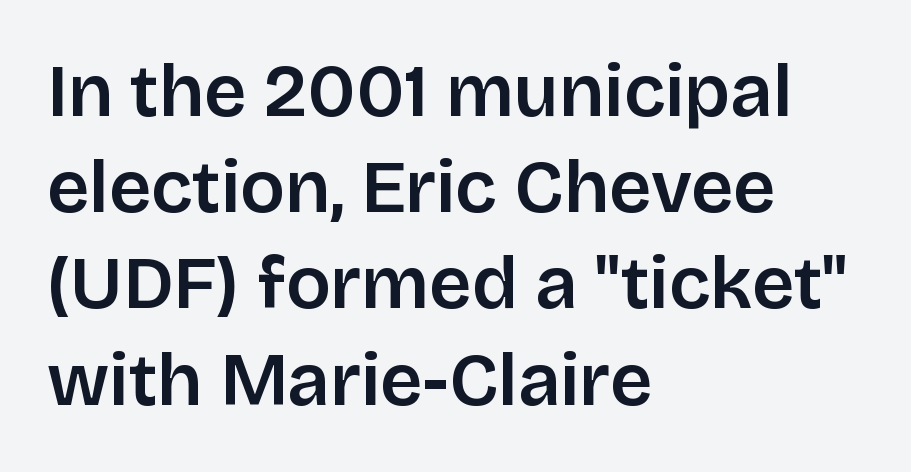
Q: Is the text italic (slanted)? A: No, it is upright.
Q: Is the typeface a serif or a sans-serif typeface? A: Sans-serif.
Q: Is the text underlined? A: No.
Q: How is the paragraph aligned? A: Left-aligned.
Q: Is the spacing between letters normal or unusually wide? A: Normal.
Q: Is the spacing between lines tight, normal or loose? A: Normal.
Q: Width (condensed, normal, or wide)? A: Normal.
Q: Stroke contrast? A: Low.
Q: x-height? A: Large.
Q: Monospaced? A: No.
